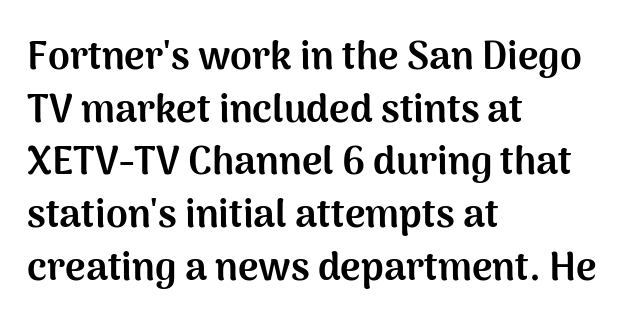
Tracking value appears to be zero — textbook default spacing. The vertical gap from one line to the next is medium. Descenders hang freely into open space. The rendering uses natural spacing where letterforms have individual widths. Does the lettering tilt? It doesn't — this is upright.
